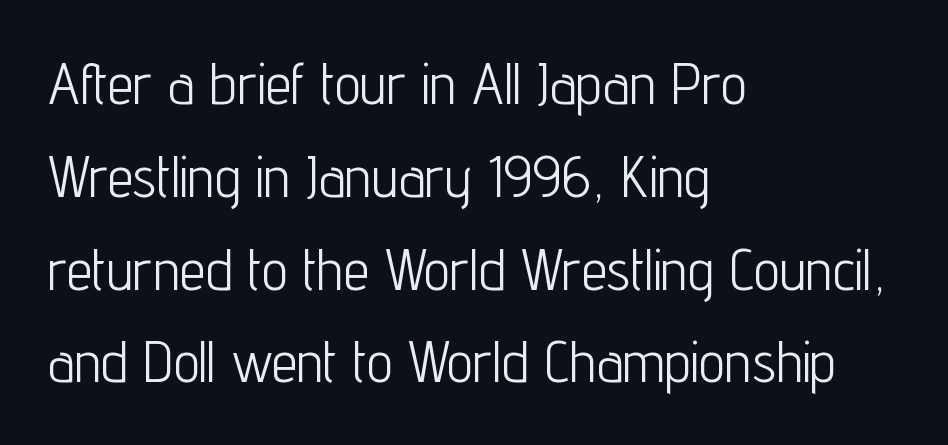
Q: Is the text bold? A: No.
Q: Is the text italic (slanted)? A: No, it is upright.
Q: Is the typeface a serif or a sans-serif typeface? A: Sans-serif.
Q: Is the text underlined? A: No.
Q: How is the paragraph aligned? A: Left-aligned.
Q: Is the spacing between letters normal or unusually wide? A: Normal.
Q: Is the spacing between lines tight, normal or loose? A: Normal.
Q: Width (condensed, normal, or wide)? A: Condensed.
Q: Stroke contrast? A: Low.
Q: x-height? A: Medium.
Q: Monospaced? A: No.
